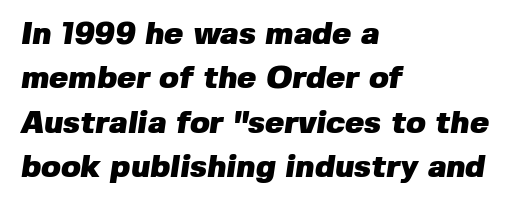
The image shows 32 px heavy sans-serif type; set left-aligned, normal line spacing (1.39x), normal letter spacing, not underlined; low stroke contrast and a medium x-height.
